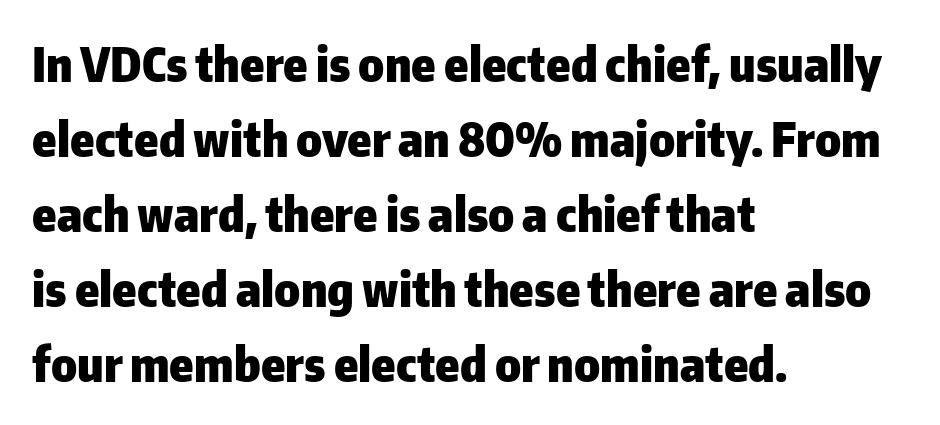
{"serif": "no", "italic": "no", "bold": "yes", "weight": "heavy", "width": "normal", "stroke_contrast": "low", "x_height": "medium", "monospaced": "no", "underline": "no", "align": "left", "line_spacing": "normal", "line_spacing_ratio": 1.56, "letter_spacing": "normal", "letter_spacing_em": 0.0, "glyph_px": 48}
